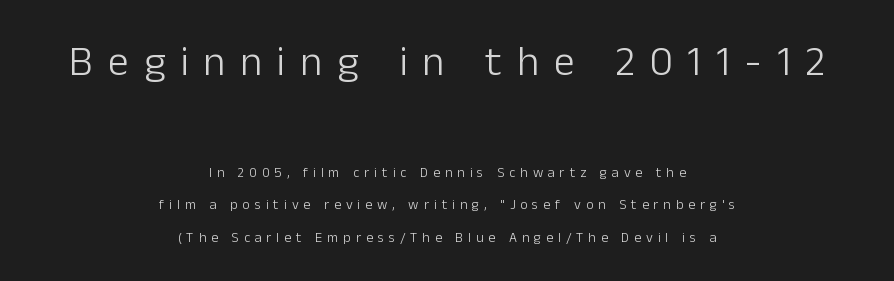
Q: Is the text bold? A: No.
Q: Is the text italic (slanted)? A: No, it is upright.
Q: Is the typeface a serif or a sans-serif typeface? A: Sans-serif.
Q: Is the text underlined? A: No.
Q: How is the paragraph aligned? A: Centered.
Q: Is the spacing between letters normal or unusually wide? A: Unusually wide.
Q: Is the spacing between lines tight, normal or loose? A: Loose.
Q: Which block of text is set in a larger size, the first (top) or the second (bottom)? A: The first (top) one.
Q: Width (condensed, normal, or wide)? A: Normal.
Q: Stroke contrast? A: Low.
Q: x-height? A: Medium.
Q: Monospaced? A: No.
